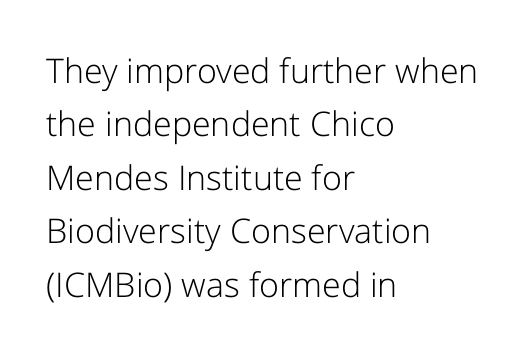
A typesetter would call this proportional, since set widths differ per character. Caption: standard tracking, unaltered. Reading down the column, the eye jumps a familiar distance to each next line. Notice how the stems are strictly vertical — no italics here.
